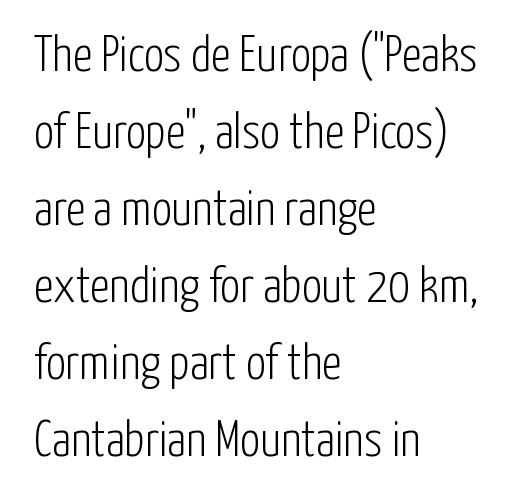
The image shows 50 px light, condensed sans-serif type, upright; set left-aligned, normal line spacing (1.54x), normal letter spacing, not underlined; low stroke contrast and a medium x-height.
